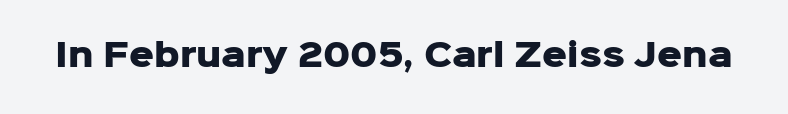
Think of a printed novel: that variable character pitch is what you see here. A roman cut, with each character standing at attention. The designer went with a sans here, leaving each stem footless. Anything drawn beneath the words? Only blank space. Characters follow at the spacing the type designer built in. The passage shown is emphatically bold.
